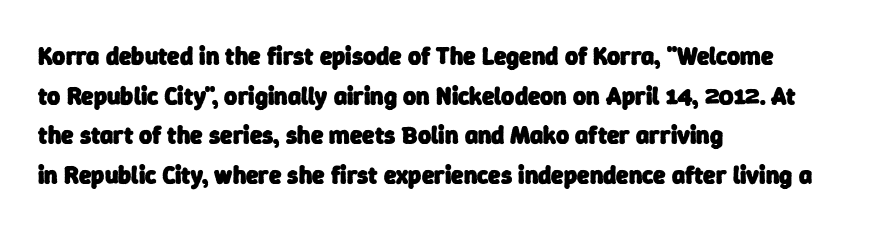
{"bold": "yes", "underline": "no", "align": "left", "line_spacing": "normal", "line_spacing_ratio": 1.59, "letter_spacing": "normal", "letter_spacing_em": 0.0, "glyph_px": 25}
